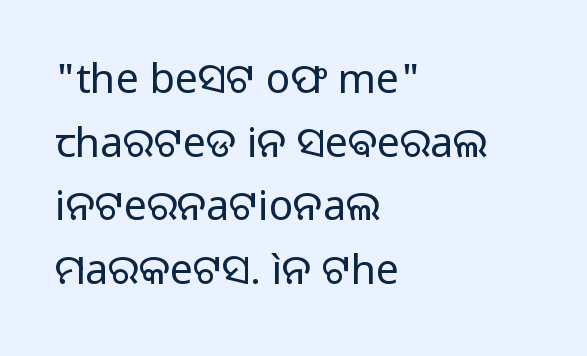
Q: Is the text bold? A: No.
Q: Is the text italic (slanted)? A: No, it is upright.
Q: Is the typeface a serif or a sans-serif typeface? A: Sans-serif.
Q: Is the text underlined? A: No.
Q: How is the paragraph aligned? A: Left-aligned.
Q: Is the spacing between letters normal or unusually wide? A: Normal.
Q: Is the spacing between lines tight, normal or loose? A: Normal.
Q: Width (condensed, normal, or wide)? A: Normal.
Q: Stroke contrast? A: Low.
Q: x-height? A: Medium.
Q: Monospaced? A: No.
